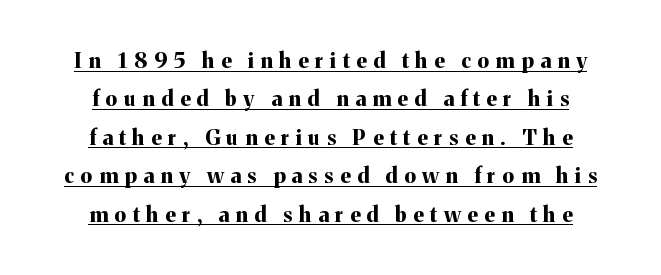
These lines have a slow, spaced-out rhythm from letter to letter. Descenders here cross a horizontal rule under the line. Notice how the stems are strictly vertical — no italics here. The sample has been set heavy, in full bold.
